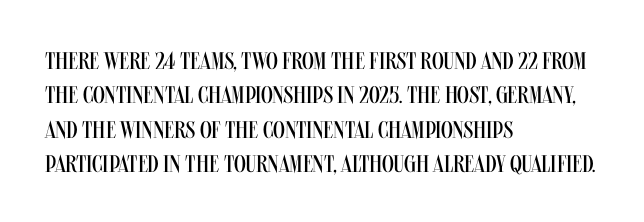
The image shows 24 px text type, upright; set left-aligned, normal line spacing (1.43x), normal letter spacing, not underlined.
